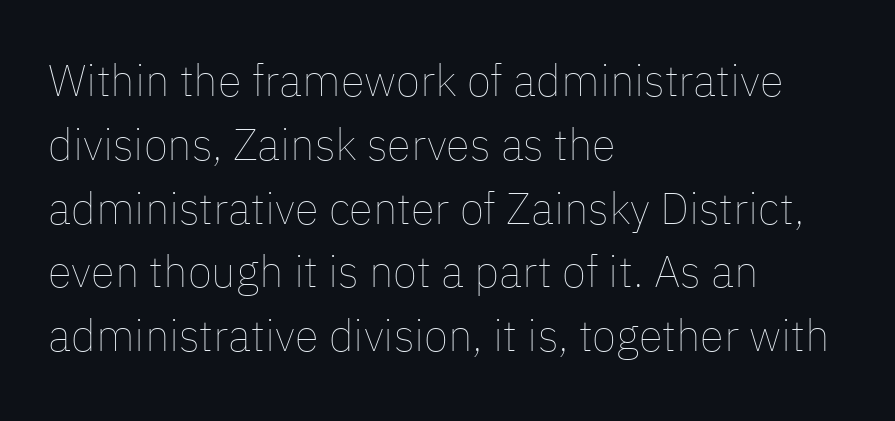
Q: Is the text bold? A: No.
Q: Is the text italic (slanted)? A: No, it is upright.
Q: Is the text underlined? A: No.
Q: How is the paragraph aligned? A: Left-aligned.
Q: Is the spacing between letters normal or unusually wide? A: Normal.
Q: Is the spacing between lines tight, normal or loose? A: Normal.
Q: Width (condensed, normal, or wide)? A: Normal.
Q: Stroke contrast? A: Low.
Q: x-height? A: Medium.
Q: Monospaced? A: No.
